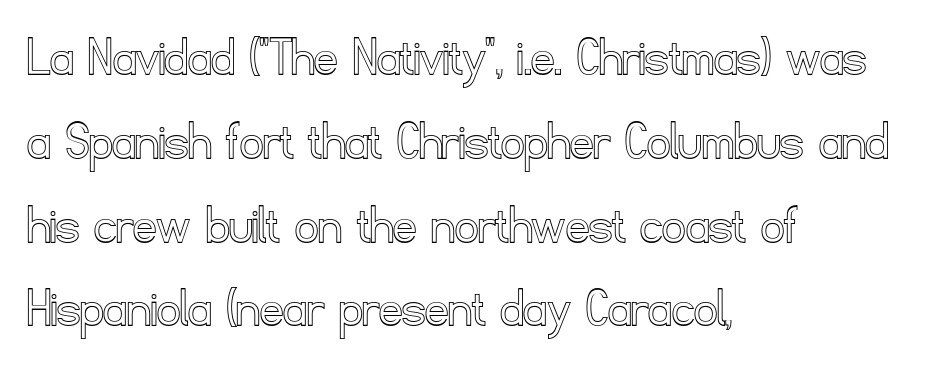
{"italic": "no", "width": "normal", "x_height": "small", "monospaced": "no", "underline": "no", "align": "left", "line_spacing": "normal", "line_spacing_ratio": 1.47, "letter_spacing": "normal", "letter_spacing_em": 0.0, "glyph_px": 57}
